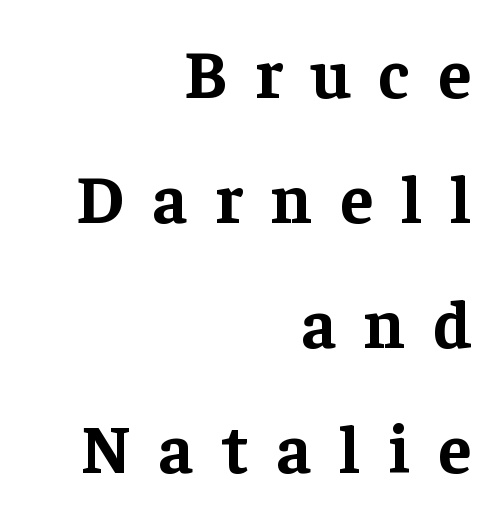
The image shows 68 px bold serif type, upright; set right-aligned, line spacing 1.84x, unusually wide letter spacing (+0.41 em), not underlined; low stroke contrast and a medium x-height.
